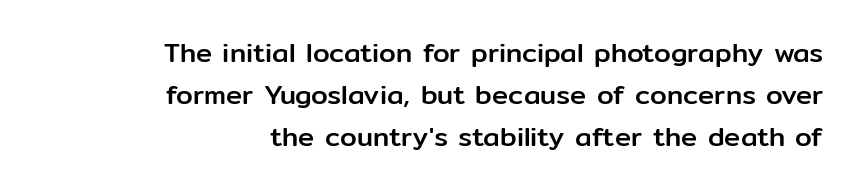
The image shows 27 px text type, upright; set right-aligned, normal line spacing (1.56x), normal letter spacing, not underlined.
